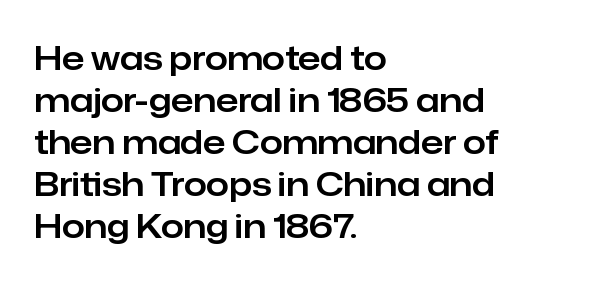
A typesetter would label this face a sans. Horizontal bands of white between lines are of average thickness. Here the designer chose a conventional face with non-uniform glyph widths. Characters remain perfectly vertical along every line. Line beginnings align vertically; line endings do not.
